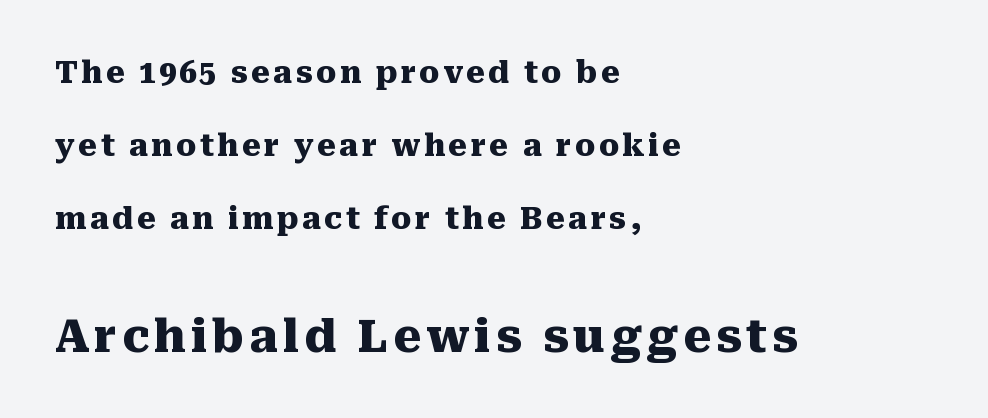
I'd call this a serif setting — the letters wear small feet. The leading is generous, giving the passage an open texture. The letters are bold, with thick, heavy strokes. A typesetter would mark this as roman, not italic. Spacing verdict: proportional, widths tailored to each character.
